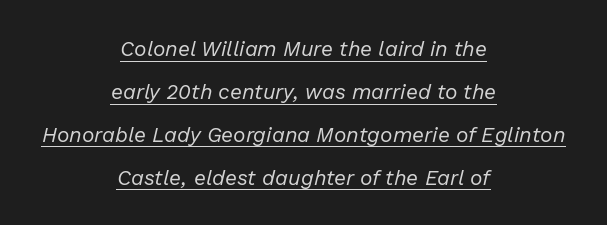
Has an underline been added? It has. Tracking here is standard; glyphs follow each other at the usual distance. Compared with a flush-left layout, this one balances lines on the center instead. Tall strokes in this sample are angled rather than plumb. The typeface has the unassuming heft of standard copy or less.
